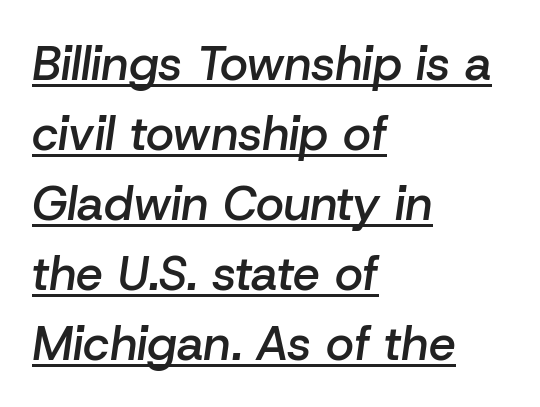
Q: Is the text bold? A: Semi-bold.
Q: Is the text italic (slanted)? A: Yes, it leans right by about 8 degrees.
Q: Is the text underlined? A: Yes.
Q: How is the paragraph aligned? A: Left-aligned.
Q: Is the spacing between letters normal or unusually wide? A: Normal.
Q: Is the spacing between lines tight, normal or loose? A: Normal.
Q: Width (condensed, normal, or wide)? A: Normal.
Q: Stroke contrast? A: Low.
Q: x-height? A: Medium.
Q: Monospaced? A: No.
